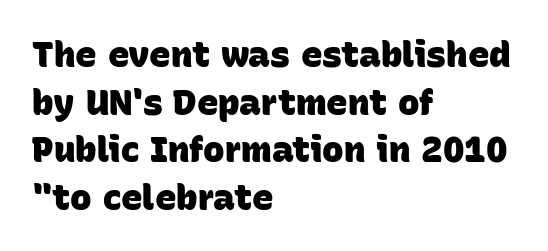
Spacing verdict: proportional, widths tailored to each character. The area under the type is left untouched. Normally led — the rows are evenly, conventionally spaced. Is the type bold? Yes — the strokes are clearly thick and heavy.
